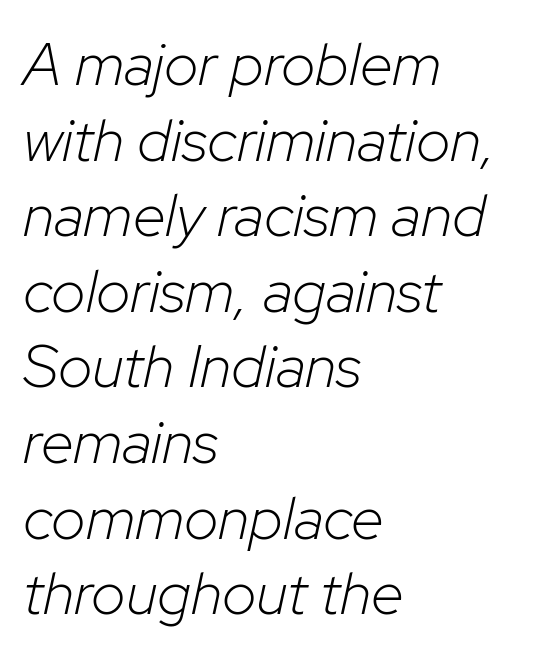
{"italic": "yes", "lean": "right", "slant_degrees": 12, "bold": "no", "weight": "light", "width": "normal", "stroke_contrast": "low", "x_height": "medium", "monospaced": "no", "underline": "no", "align": "left", "line_spacing": "normal", "line_spacing_ratio": 1.26, "letter_spacing": "normal", "letter_spacing_em": 0.0, "glyph_px": 60}
